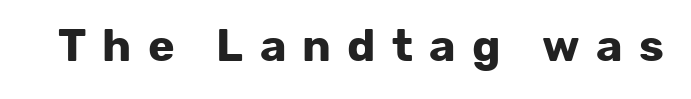
You could not count columns in this text — the font is proportionally spaced. If you drew a line through each stem, it would be perfectly vertical. The font family rendered here belongs to the sans-serif group. Plenty of ink on the page — the face is bold.
